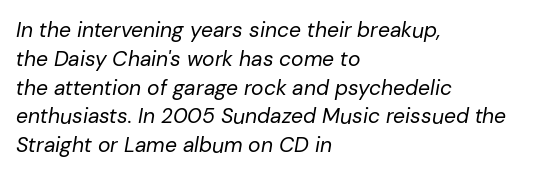
Line starts are locked; line ends wander. Standard letterfit; no display-style spreading of the glyphs. A typesetter would mark this as italic. The face looks like a standard text weight, possibly lighter.
